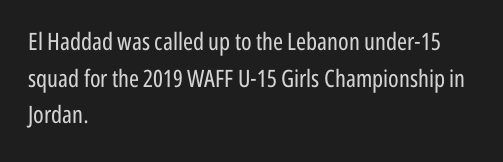
The image shows 24 px text type, upright; set left-aligned, normal line spacing (1.53x), normal letter spacing, not underlined.
